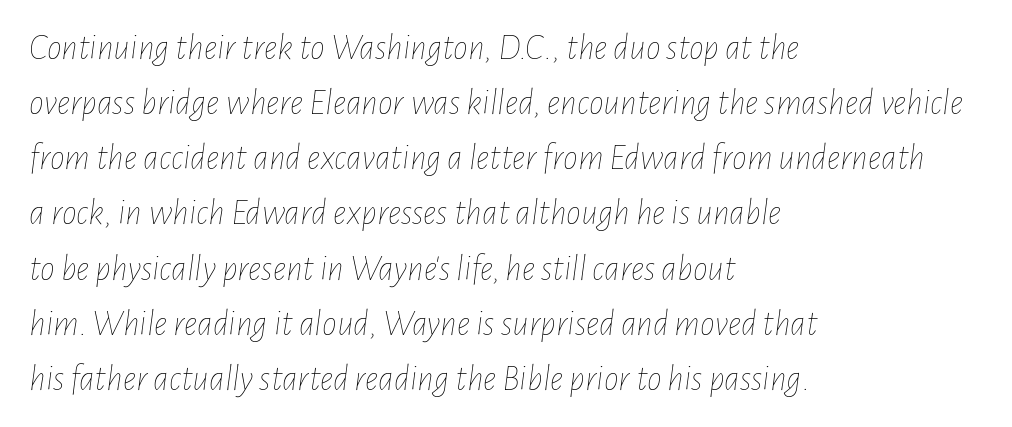
Q: Is the text bold? A: No.
Q: Is the text italic (slanted)? A: Yes, it leans right by about 7 degrees.
Q: Is the text underlined? A: No.
Q: How is the paragraph aligned? A: Left-aligned.
Q: Is the spacing between letters normal or unusually wide? A: Normal.
Q: Is the spacing between lines tight, normal or loose? A: Normal.
Q: Width (condensed, normal, or wide)? A: Condensed.
Q: Stroke contrast? A: Low.
Q: x-height? A: Medium.
Q: Monospaced? A: No.
